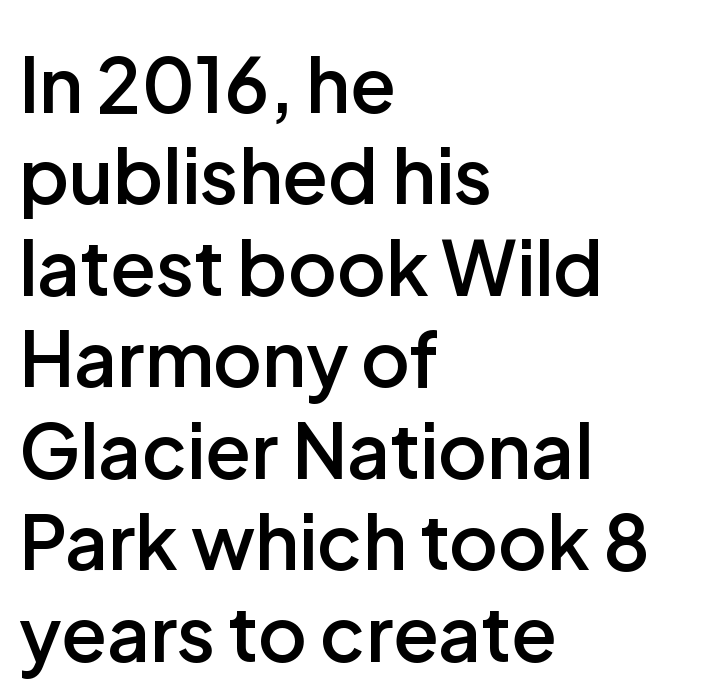
Type style note: lacks serifs. Each letter keeps its own natural width here, so spacing adapts to shape. Underline: absent. Visually the block forms a straight wall on the left and a jagged coastline on the right. Posture: vertical.
